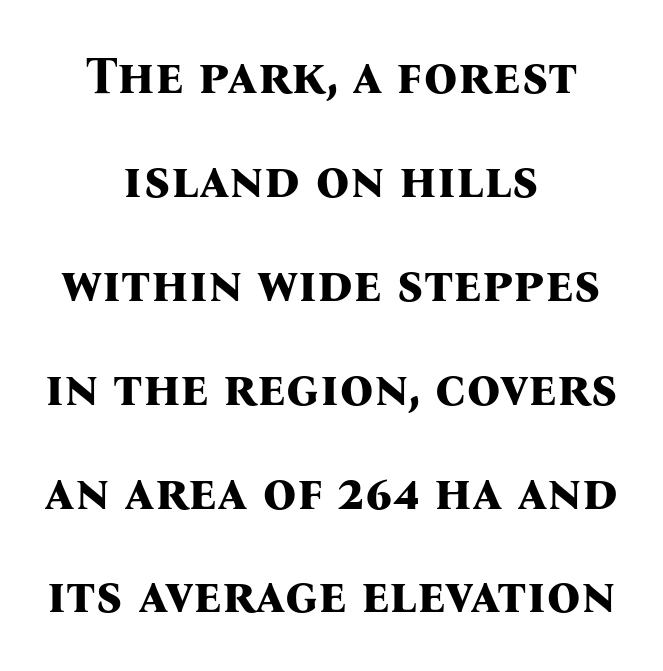
The image shows 53 px bold serif type, upright; set centered, loose line spacing (1.96x), normal letter spacing, not underlined; medium stroke contrast and a medium x-height.
